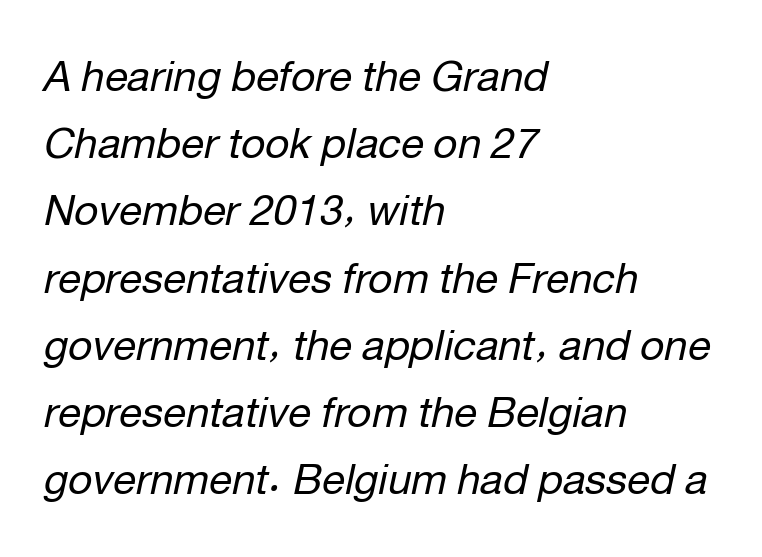
Q: Is the text bold? A: No.
Q: Is the text italic (slanted)? A: Yes, it leans right by about 12 degrees.
Q: Is the text underlined? A: No.
Q: How is the paragraph aligned? A: Left-aligned.
Q: Is the spacing between letters normal or unusually wide? A: Normal.
Q: Is the spacing between lines tight, normal or loose? A: Normal.
Q: Width (condensed, normal, or wide)? A: Normal.
Q: Stroke contrast? A: Low.
Q: x-height? A: Medium.
Q: Monospaced? A: No.
